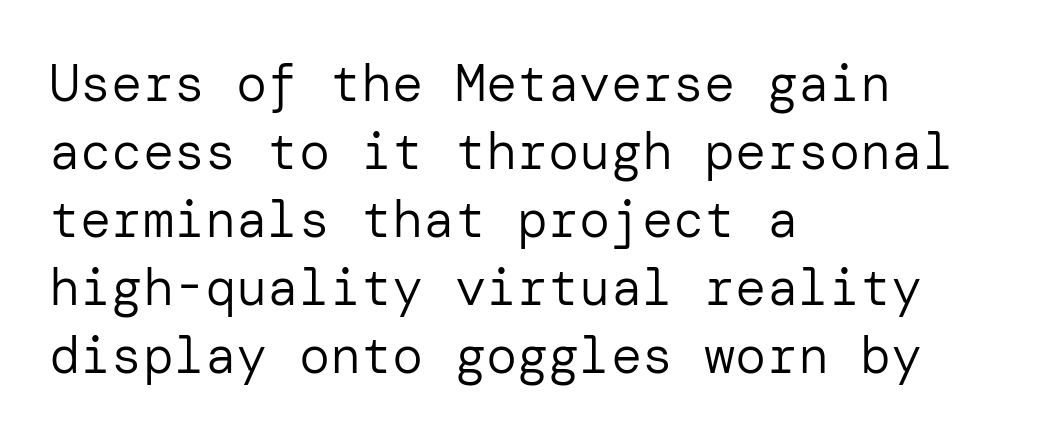
Clear beneath every line of the passage. Tall strokes in this sample are plumb rather than angled. This sample is left-justified, so line endings fall wherever the words run out. How are the letters spaced? Ordinarily, with no added tracking. Does the leading feel generous? No, just average. Serif or sans? Sans — the stroke terminals are bare.
